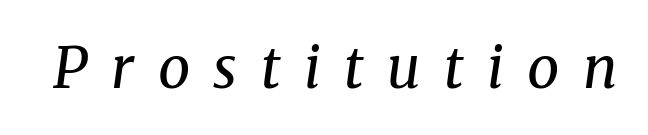
Q: Is the text bold? A: No.
Q: Is the text italic (slanted)? A: Yes, it leans right by about 8 degrees.
Q: Is the typeface a serif or a sans-serif typeface? A: Serif.
Q: Is the text underlined? A: No.
Q: Is the spacing between letters normal or unusually wide? A: Unusually wide.
Q: Width (condensed, normal, or wide)? A: Normal.
Q: Stroke contrast? A: Medium.
Q: x-height? A: Medium.
Q: Monospaced? A: No.
